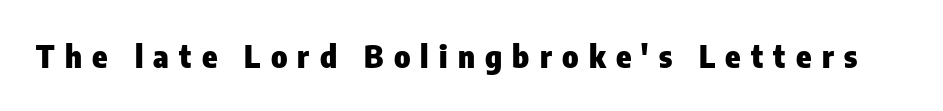
Q: Is the text bold? A: Yes.
Q: Is the text italic (slanted)? A: No, it is upright.
Q: Is the typeface a serif or a sans-serif typeface? A: Sans-serif.
Q: Is the text underlined? A: No.
Q: Is the spacing between letters normal or unusually wide? A: Unusually wide.
Q: Width (condensed, normal, or wide)? A: Condensed.
Q: Stroke contrast? A: Low.
Q: x-height? A: Medium.
Q: Monospaced? A: No.
